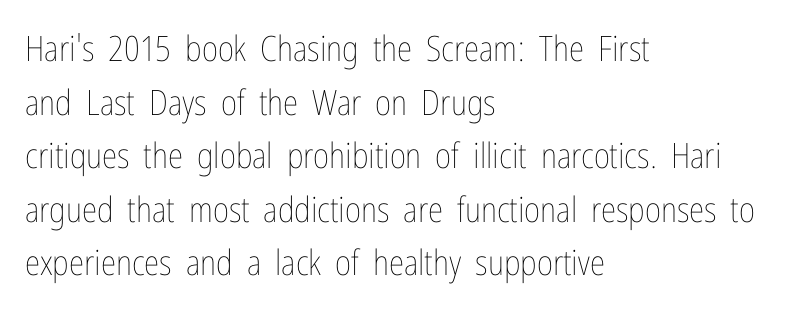
{"italic": "no", "bold": "no", "weight": "thin", "width": "condensed", "stroke_contrast": "low", "x_height": "medium", "monospaced": "no", "underline": "no", "align": "left", "line_spacing": "normal", "line_spacing_ratio": 1.53, "letter_spacing": "normal", "letter_spacing_em": 0.0, "glyph_px": 35}
